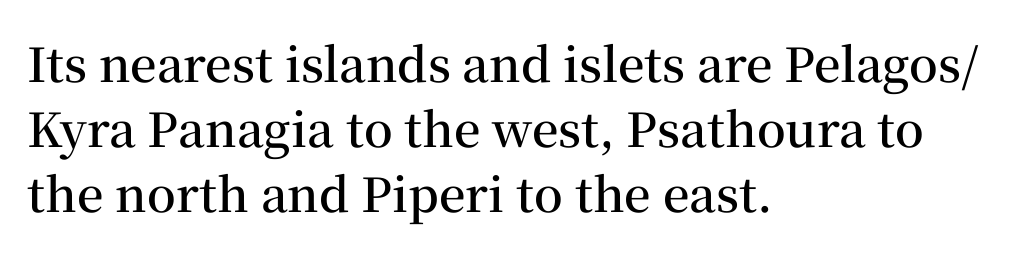
Q: Is the text bold? A: Semi-bold.
Q: Is the text italic (slanted)? A: No, it is upright.
Q: Is the typeface a serif or a sans-serif typeface? A: Serif.
Q: Is the text underlined? A: No.
Q: How is the paragraph aligned? A: Left-aligned.
Q: Is the spacing between letters normal or unusually wide? A: Normal.
Q: Is the spacing between lines tight, normal or loose? A: Normal.
Q: Width (condensed, normal, or wide)? A: Normal.
Q: Stroke contrast? A: Medium.
Q: x-height? A: Medium.
Q: Monospaced? A: No.
